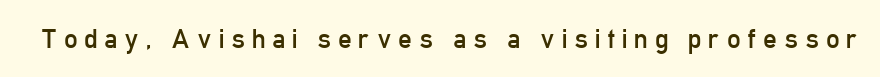
The font's upright variant was chosen for this text. Is the type heavy? It reads as light-to-regular instead. Bare-footed words on every line. You could only call the tracking loose — the letters float apart.
